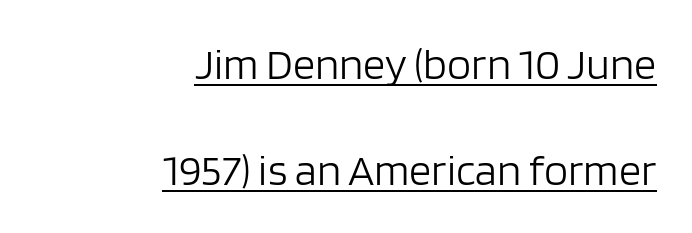
The image shows 44 px light sans-serif type, upright; set right-aligned, loose line spacing (2.41x), normal letter spacing, underlined; low stroke contrast and a large x-height.
